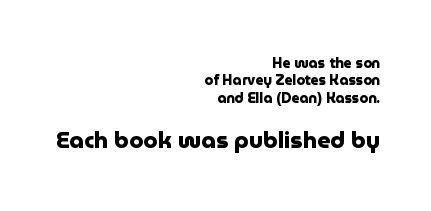
Underline: absent. Leftover space on each line is placed entirely before the opening word. Is there any slant? The stems are plumb. Stroke thickness is high; the sample reads as a true bold.
